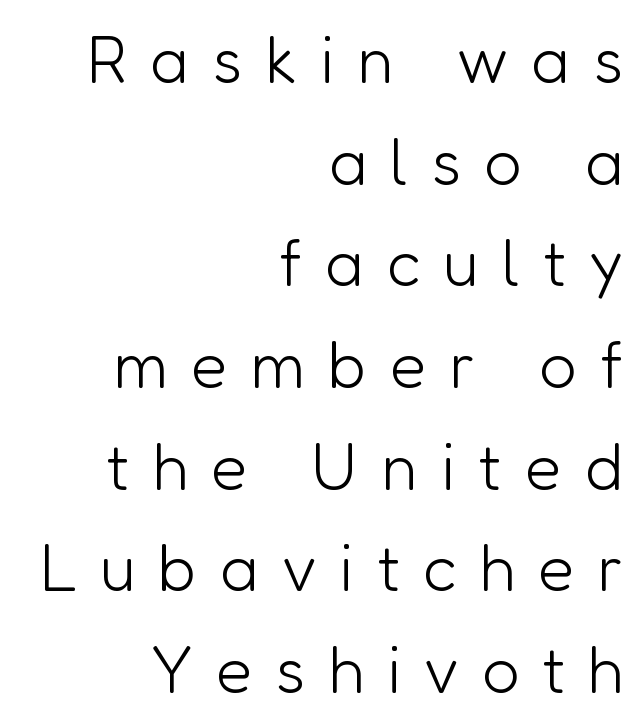
The image shows 66 px light sans-serif type, upright; set right-aligned, normal line spacing (1.54x), unusually wide letter spacing (+0.35 em), not underlined; low stroke contrast and a medium x-height.
